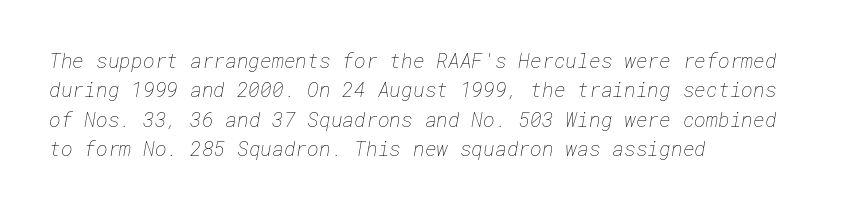
Q: Is the text bold? A: No.
Q: Is the text underlined? A: No.
Q: How is the paragraph aligned? A: Left-aligned.
Q: Is the spacing between letters normal or unusually wide? A: Normal.
Q: Is the spacing between lines tight, normal or loose? A: Normal.
